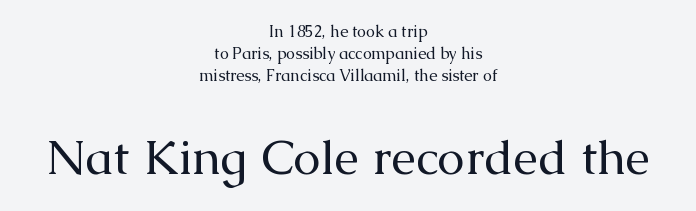
Serif or sans? Serif — the stroke terminals have little feet. Each row of text sits above clean, open space. Does the lettering tilt? It doesn't — this is upright. Does the leading feel generous? No, just average. Does extra space separate the letters? No, they use regular spacing. Stems and bowls with no extra thickness — not bold.
